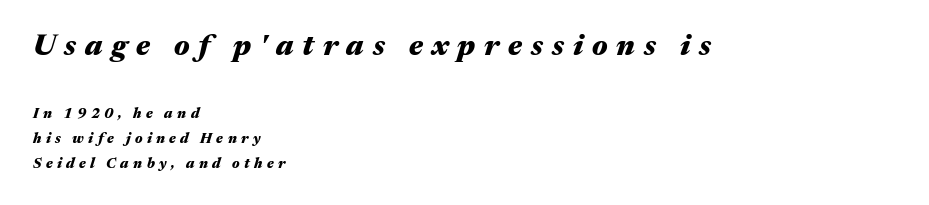
This rendering uses left alignment, leaving the right contour irregular. Is this a fixed-width face? No — the glyphs have proportional, varying widths. Check the space under the baseline: it is left empty. This sample uses expanded letter spacing, leaving extra air between glyphs. Of the two passages, the one on top uses the larger point size. Plenty of ink on the page — the face is bold.
